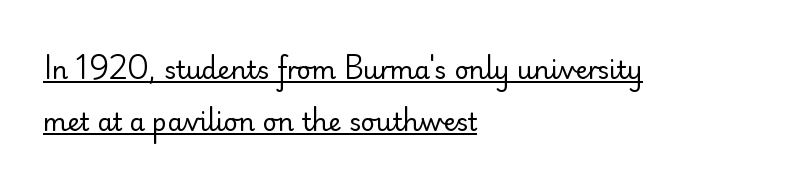
Q: Is the text bold? A: No.
Q: Is the text italic (slanted)? A: No, it is upright.
Q: Is the text underlined? A: Yes.
Q: How is the paragraph aligned? A: Left-aligned.
Q: Is the spacing between letters normal or unusually wide? A: Normal.
Q: Is the spacing between lines tight, normal or loose? A: Loose.
